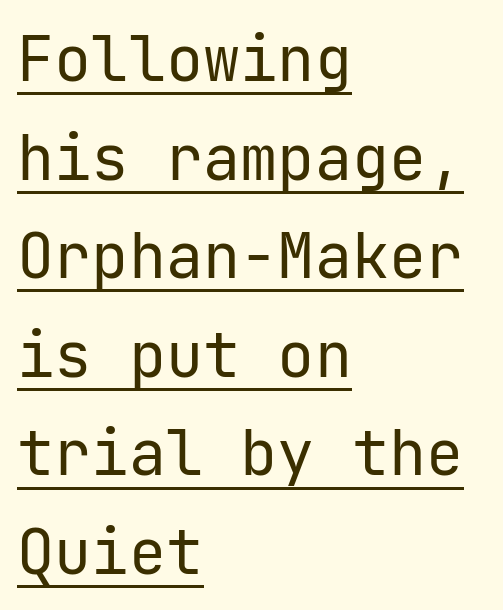
{"serif": "no", "italic": "no", "bold": "no", "weight": "regular", "width": "normal", "stroke_contrast": "low", "x_height": "medium", "underline": "yes", "align": "left", "line_spacing": "normal", "line_spacing_ratio": 1.59, "letter_spacing": "normal", "letter_spacing_em": 0.0, "glyph_px": 62}
